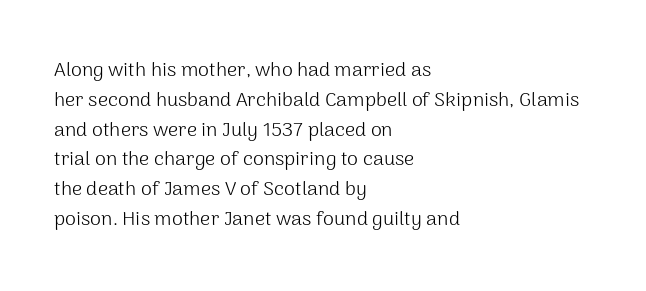
Rule under the text: the space is simply empty. Upright lettering throughout. This rendering leaves character spacing at its baseline value. If you drew a ruler down the left edge, every line would touch it. Is there much room between lines? A standard amount, neither cramped nor airy. This reads as an unemphasized weight, regular at the heaviest.
